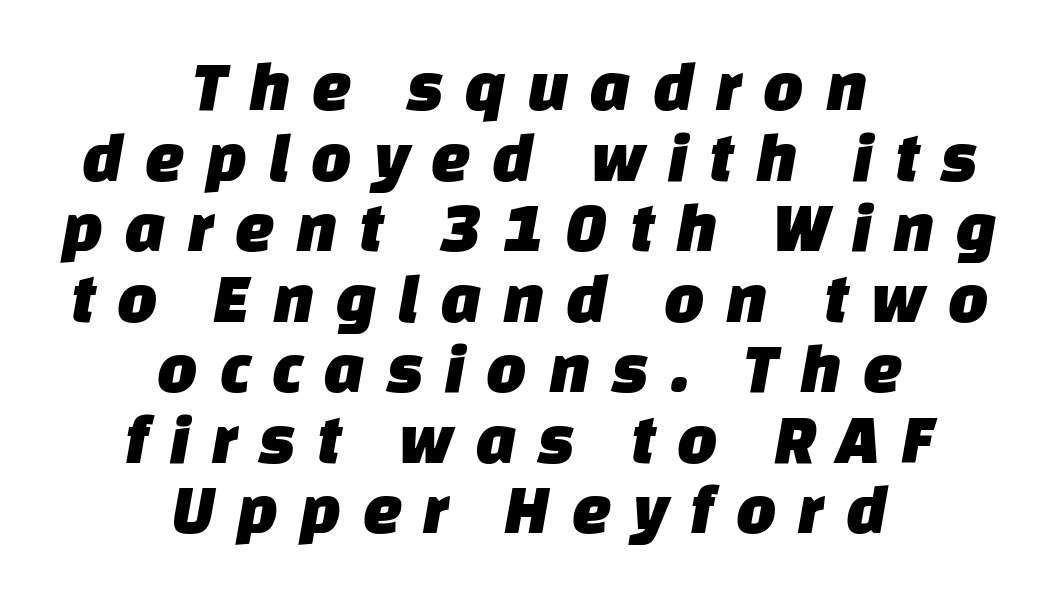
Q: Is the typeface a serif or a sans-serif typeface? A: Sans-serif.
Q: Is the text underlined? A: No.
Q: How is the paragraph aligned? A: Centered.
Q: Is the spacing between letters normal or unusually wide? A: Unusually wide.
Q: Is the spacing between lines tight, normal or loose? A: Tight.
Q: Width (condensed, normal, or wide)? A: Normal.
Q: Stroke contrast? A: Low.
Q: x-height? A: Large.
Q: Monospaced? A: No.
